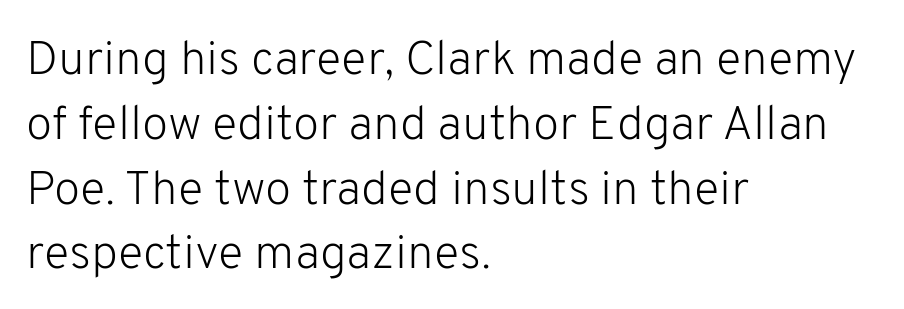
Q: Is the text bold? A: No.
Q: Is the text italic (slanted)? A: No, it is upright.
Q: Is the typeface a serif or a sans-serif typeface? A: Sans-serif.
Q: Is the text underlined? A: No.
Q: How is the paragraph aligned? A: Left-aligned.
Q: Is the spacing between letters normal or unusually wide? A: Normal.
Q: Is the spacing between lines tight, normal or loose? A: Normal.
Q: Width (condensed, normal, or wide)? A: Normal.
Q: Stroke contrast? A: Low.
Q: x-height? A: Medium.
Q: Monospaced? A: No.
